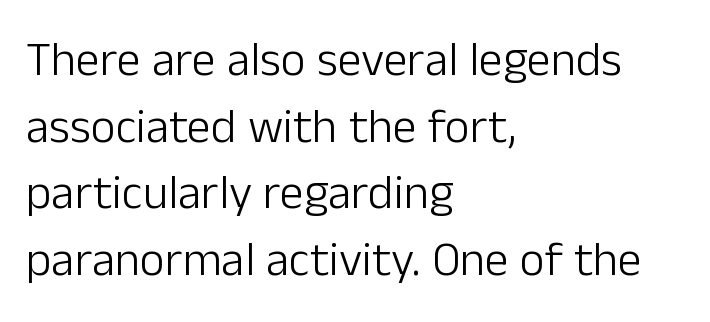
The image shows 48 px light sans-serif type, upright; set left-aligned, normal line spacing (1.39x), normal letter spacing, not underlined; low stroke contrast and a medium x-height.
